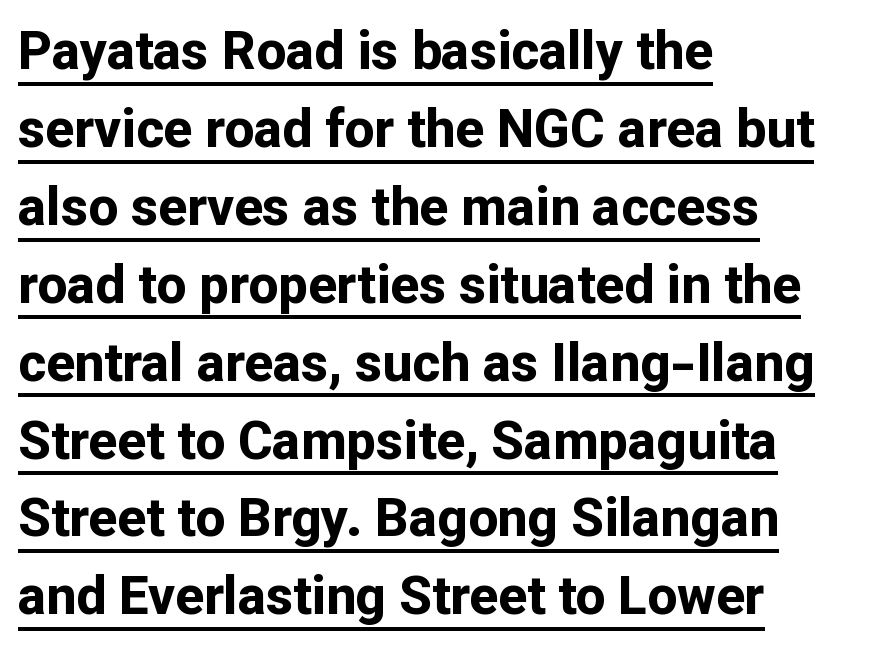
{"serif": "no", "italic": "no", "bold": "yes", "weight": "bold", "width": "normal", "stroke_contrast": "low", "x_height": "medium", "monospaced": "no", "underline": "yes", "align": "left", "line_spacing": "normal", "line_spacing_ratio": 1.47, "letter_spacing": "normal", "letter_spacing_em": 0.0, "glyph_px": 53}
